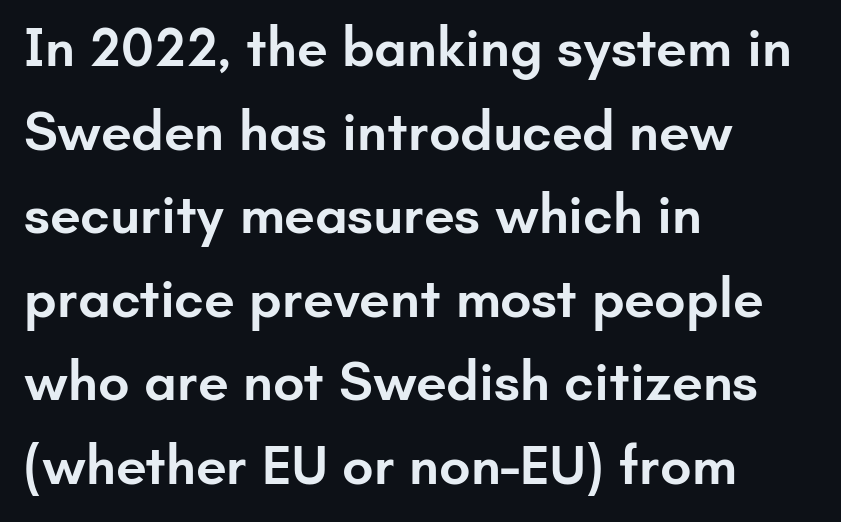
The face used here is a semibold: visibly heavier than regular, lighter than bold. The area under the type is left untouched. This rendering leaves character spacing at its baseline value. Here the designer chose a conventional face with non-uniform glyph widths. The lines sit at an ordinary, default distance from one another. Look at the bottom of the vertical strokes: they stop flat, with no serifs.
